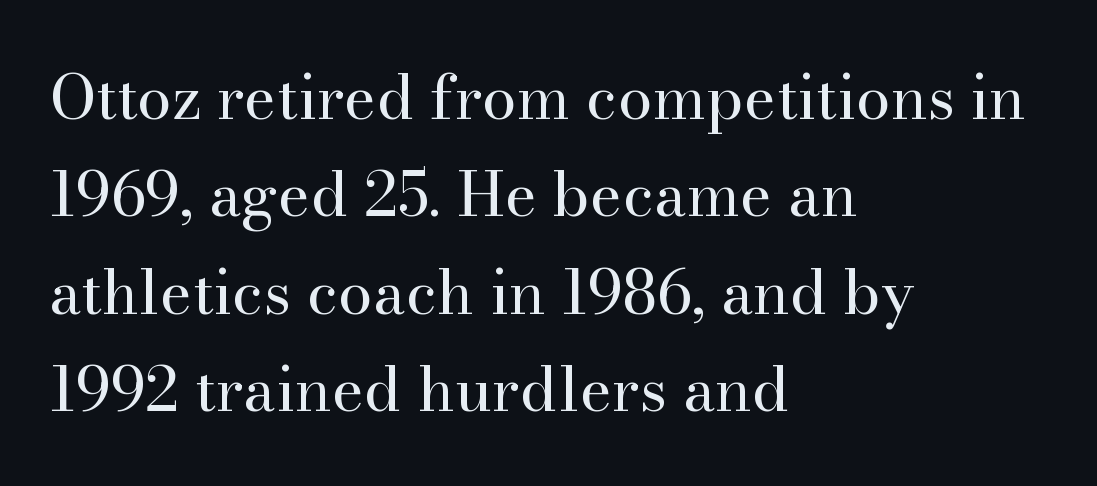
The rendering uses natural spacing where letterforms have individual widths. Observe the ordinary spacing: letters are neighbours, not strangers. Is there any slant? The stems are plumb. If you measured baseline to baseline, you'd find a middling distance. The passage shown is not bold in any degree.
